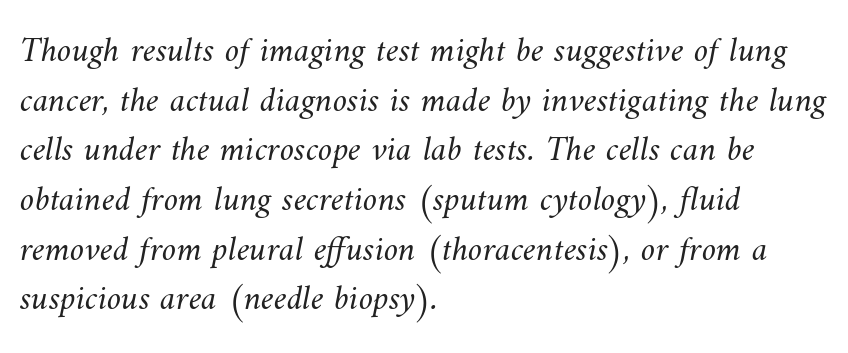
{"bold": "no", "weight": "light", "width": "normal", "stroke_contrast": "medium", "x_height": "small", "monospaced": "no", "underline": "no", "align": "left", "line_spacing": "normal", "line_spacing_ratio": 1.38, "letter_spacing": "normal", "letter_spacing_em": 0.0, "glyph_px": 36}
